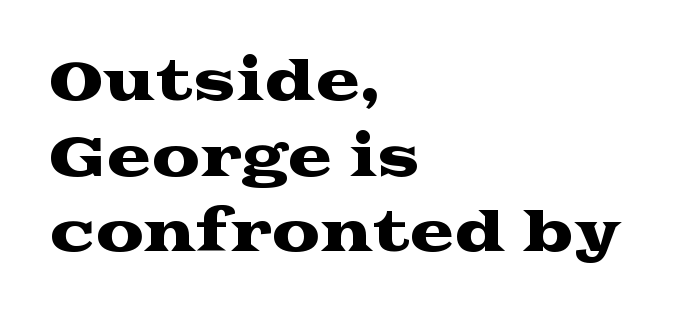
Q: Is the text italic (slanted)? A: No, it is upright.
Q: Is the typeface a serif or a sans-serif typeface? A: Serif.
Q: Is the text underlined? A: No.
Q: How is the paragraph aligned? A: Left-aligned.
Q: Is the spacing between letters normal or unusually wide? A: Normal.
Q: Is the spacing between lines tight, normal or loose? A: Normal.
Q: Width (condensed, normal, or wide)? A: Wide.
Q: Stroke contrast? A: Medium.
Q: x-height? A: Medium.
Q: Monospaced? A: No.
